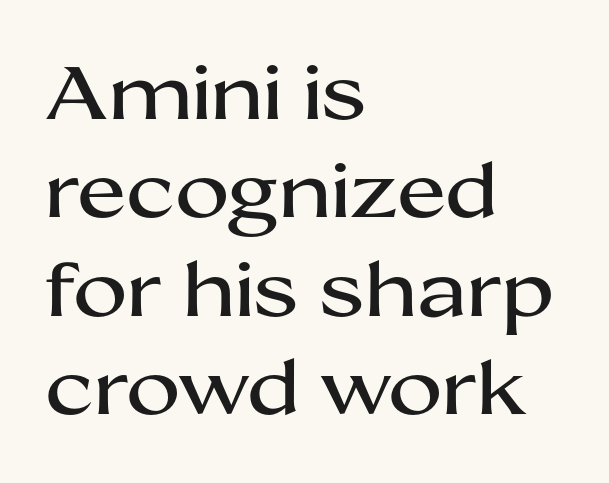
{"italic": "no", "width": "wide", "stroke_contrast": "medium", "x_height": "medium", "monospaced": "no", "underline": "no", "align": "left", "line_spacing": "normal", "line_spacing_ratio": 1.33, "letter_spacing": "normal", "letter_spacing_em": 0.0, "glyph_px": 74}
